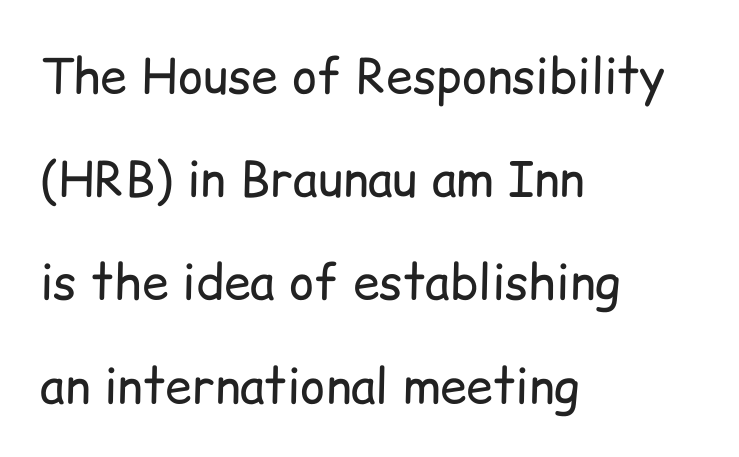
The zone under the glyphs is completely vacant. Successive baselines arrive slowly, with a big drop between each. Caption: standard tracking, unaltered. The compositor pushed each line to the left boundary. Unlike italic type, these characters show no tilt at all.
